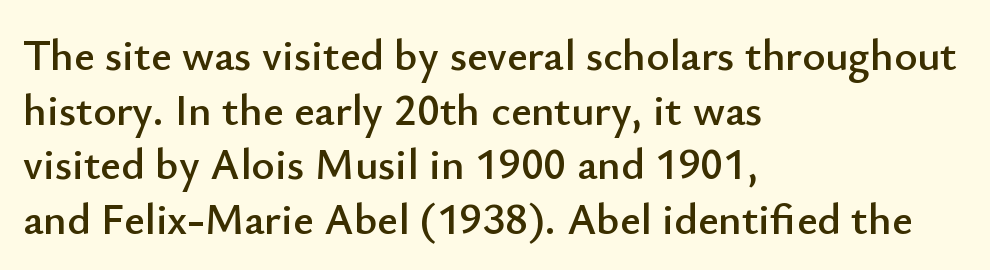
Letterform terminals end flat and unadorned throughout the passage. In terms of letterspacing, this is plain default setting. A typesetter would call this proportional, since set widths differ per character. This sample uses an upright cut, with every glyph sitting square on the baseline.
